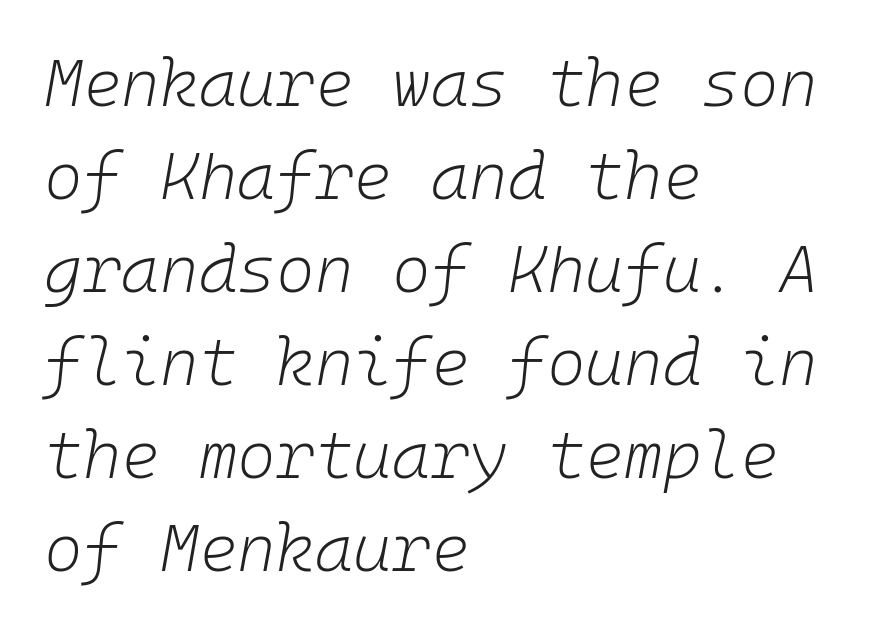
{"italic": "yes", "lean": "right", "slant_degrees": 10, "bold": "no", "weight": "light", "width": "normal", "stroke_contrast": "low", "x_height": "medium", "monospaced": "yes", "underline": "no", "align": "left", "line_spacing": "normal", "line_spacing_ratio": 1.41, "letter_spacing": "normal", "letter_spacing_em": 0.0, "glyph_px": 66}
